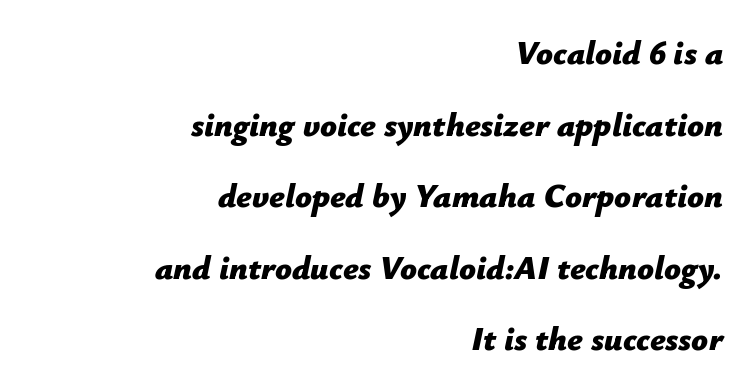
Style check: oblique. Note the varied advance widths — an 'i' is clearly narrower than an 'm'. Casual observation: everything's shoved over to the right. Nobody drew a line under any word here. What weight is shown? A full bold with thick strokes. You could fit nearly another row in the gap between these rows.
